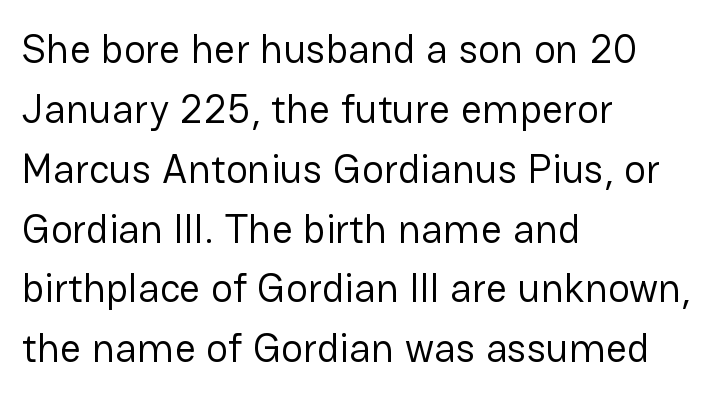
{"serif": "no", "italic": "no", "bold": "no", "weight": "regular", "width": "normal", "stroke_contrast": "low", "x_height": "medium", "monospaced": "no", "underline": "no", "align": "left", "line_spacing": "normal", "line_spacing_ratio": 1.46, "letter_spacing": "normal", "letter_spacing_em": 0.0, "glyph_px": 41}
